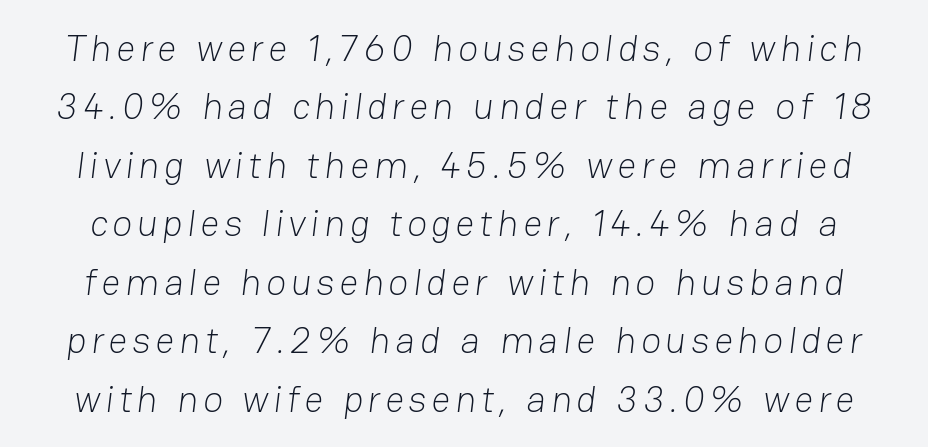
The image shows 37 px light sans-serif type; set normal line spacing (1.58x), not underlined; low stroke contrast and a medium x-height.
